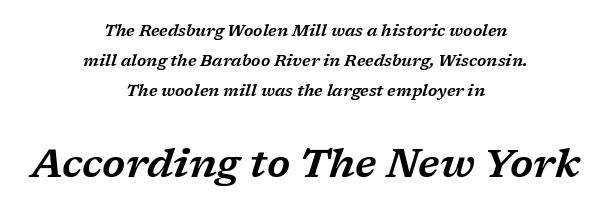
The image shows 40 px wide serif type, italic (leaning right); set centered, line spacing 1.89x, normal letter spacing, not underlined; the second (bottom) block is 2.5x larger; low stroke contrast and a medium x-height.
